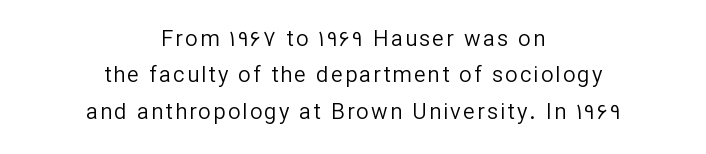
The letters stand upright; this is a roman face. Clear beneath every line of the passage. A centered setting, common on invitations and titles, is used for this passage. The rendering uses a moderate line-height, typical for paragraphs.
